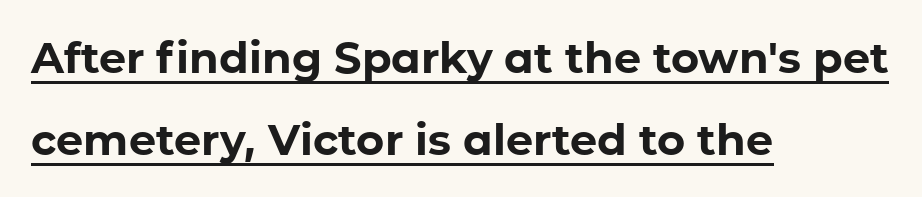
Q: Is the text bold? A: Yes.
Q: Is the text italic (slanted)? A: No, it is upright.
Q: Is the typeface a serif or a sans-serif typeface? A: Sans-serif.
Q: Is the text underlined? A: Yes.
Q: How is the paragraph aligned? A: Left-aligned.
Q: Is the spacing between letters normal or unusually wide? A: Normal.
Q: Is the spacing between lines tight, normal or loose? A: Loose.
Q: Width (condensed, normal, or wide)? A: Normal.
Q: Stroke contrast? A: Low.
Q: x-height? A: Medium.
Q: Monospaced? A: No.
